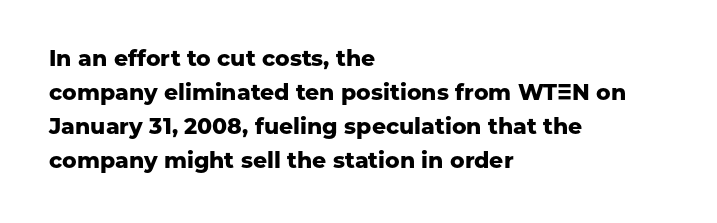
{"italic": "no", "bold": "yes", "underline": "no", "align": "left", "line_spacing": "normal", "line_spacing_ratio": 1.55, "letter_spacing": "normal", "letter_spacing_em": 0.0, "glyph_px": 22}
